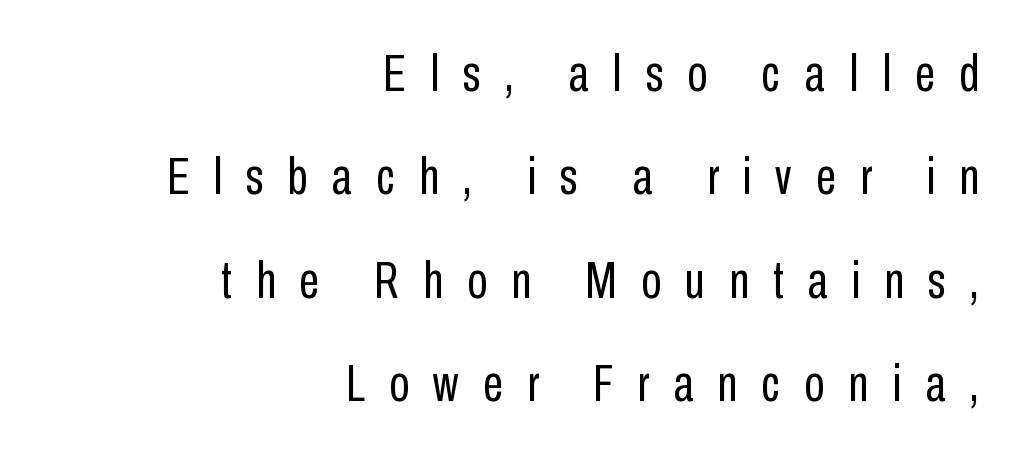
Q: Is the text bold? A: No.
Q: Is the text italic (slanted)? A: No, it is upright.
Q: Is the typeface a serif or a sans-serif typeface? A: Sans-serif.
Q: Is the text underlined? A: No.
Q: How is the paragraph aligned? A: Right-aligned.
Q: Is the spacing between letters normal or unusually wide? A: Unusually wide.
Q: Is the spacing between lines tight, normal or loose? A: Loose.
Q: Width (condensed, normal, or wide)? A: Condensed.
Q: Stroke contrast? A: Low.
Q: x-height? A: Medium.
Q: Monospaced? A: No.
